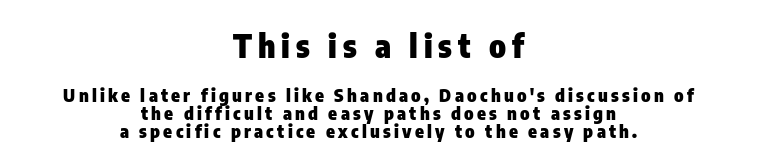
{"serif": "no", "italic": "no", "bold": "yes", "weight": "heavy", "width": "condensed", "stroke_contrast": "low", "x_height": "medium", "monospaced": "no", "underline": "no", "align": "center", "line_spacing": "tight", "line_spacing_ratio": 1.01, "larger_block": "first", "size_ratio": 1.78, "glyph_px": 32}
